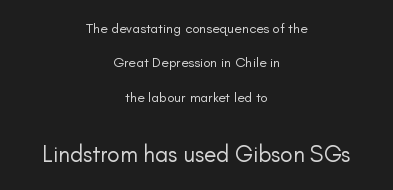
The image shows 23 px text type, upright; set centered, loose line spacing (2.46x), normal letter spacing, not underlined; the second (bottom) block is 1.64x larger.
